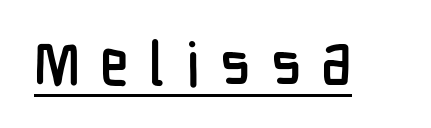
This sample uses an upright cut, with every glyph sitting square on the baseline. A typesetter would call this proportional, since set widths differ per character. In designer terms, the underline attribute is active on this setting. The type family on display is of the sans-serif kind. Glyph-to-glyph distance is far greater than everyday printed text.
